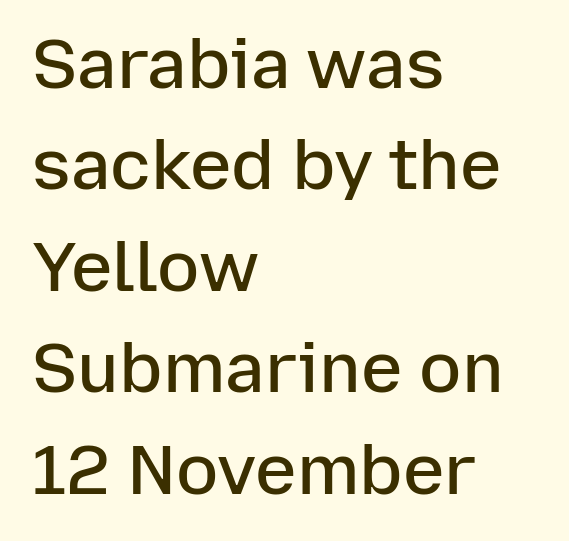
Q: Is the text bold? A: Semi-bold.
Q: Is the text italic (slanted)? A: No, it is upright.
Q: Is the typeface a serif or a sans-serif typeface? A: Sans-serif.
Q: Is the text underlined? A: No.
Q: How is the paragraph aligned? A: Left-aligned.
Q: Is the spacing between letters normal or unusually wide? A: Normal.
Q: Is the spacing between lines tight, normal or loose? A: Normal.
Q: Width (condensed, normal, or wide)? A: Normal.
Q: Stroke contrast? A: Low.
Q: x-height? A: Medium.
Q: Monospaced? A: No.
